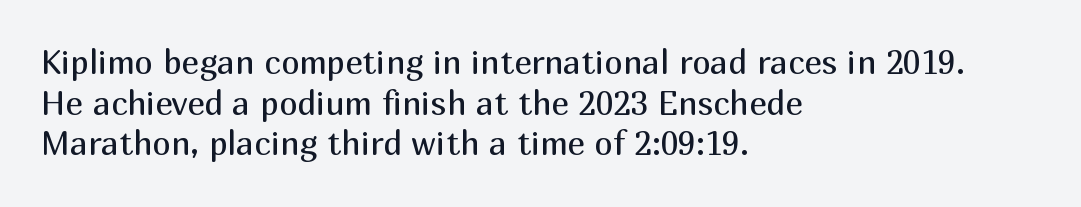
A typesetter would call this proportional, since set widths differ per character. The compositor pushed each line to the left boundary. The strokes are not fattened; the text isn't bold. Underlining? Definitely not there. Regarding serifs, this sample does without them.
